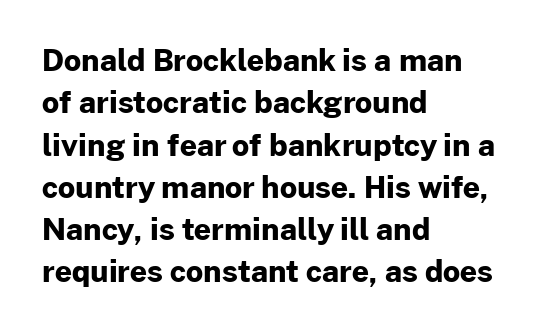
Q: Is the text bold? A: Yes.
Q: Is the text italic (slanted)? A: No, it is upright.
Q: Is the typeface a serif or a sans-serif typeface? A: Sans-serif.
Q: Is the text underlined? A: No.
Q: How is the paragraph aligned? A: Left-aligned.
Q: Is the spacing between letters normal or unusually wide? A: Normal.
Q: Is the spacing between lines tight, normal or loose? A: Normal.
Q: Width (condensed, normal, or wide)? A: Normal.
Q: Stroke contrast? A: Low.
Q: x-height? A: Medium.
Q: Monospaced? A: No.
